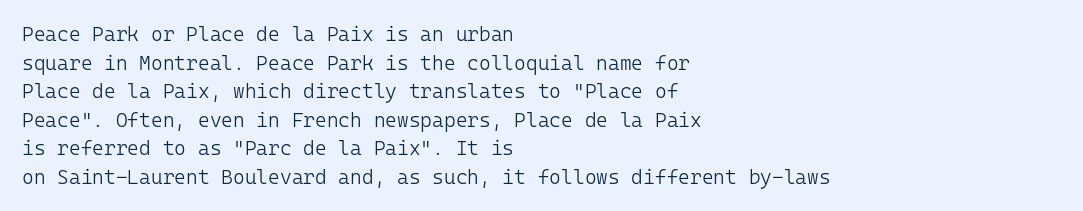
The image shows 20 px text type, upright; set left-aligned, normal line spacing (1.43x), normal letter spacing, not underlined.
